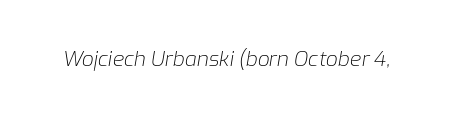
Rendered with sloped, italic letterforms. Letter spacing: default. Caption: face not bold, strokes unweighted. The specimen omits any rule beneath the text block's lines.
